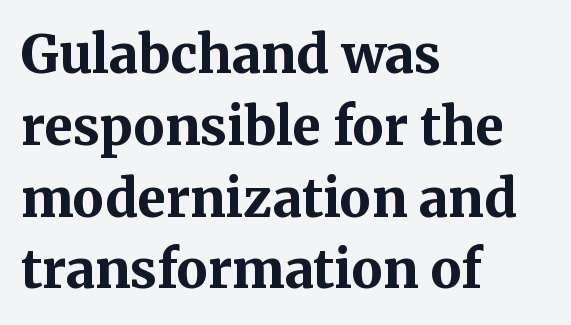
The image shows 52 px bold serif type, upright; set left-aligned, normal line spacing (1.38x), normal letter spacing, not underlined; medium stroke contrast and a medium x-height.
